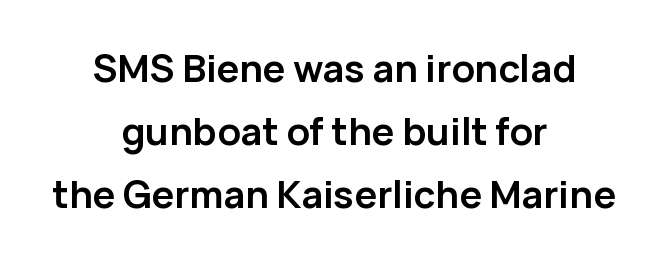
{"serif": "no", "italic": "no", "bold": "yes", "weight": "semibold", "width": "normal", "stroke_contrast": "low", "x_height": "medium", "monospaced": "no", "underline": "no", "align": "center", "line_spacing": "normal", "line_spacing_ratio": 1.66, "letter_spacing": "normal", "letter_spacing_em": 0.0, "glyph_px": 38}
